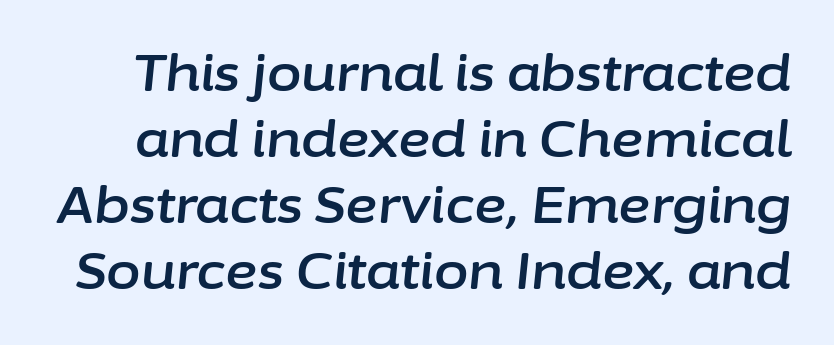
{"italic": "yes", "lean": "right", "slant_degrees": 6, "width": "normal", "stroke_contrast": "low", "x_height": "medium", "monospaced": "no", "underline": "no", "line_spacing": "normal", "line_spacing_ratio": 1.32, "letter_spacing": "normal", "letter_spacing_em": 0.0, "glyph_px": 50}
